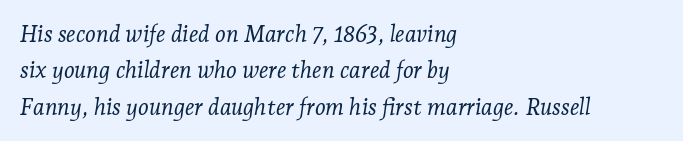
This rendering uses left alignment, leaving the right contour irregular. Glyph-to-glyph distance matches everyday printed text. The space beneath each line is pristine and unruled. Is there much room between lines? A standard amount, neither cramped nor airy. Bold? No — there's no thickening of the strokes.
